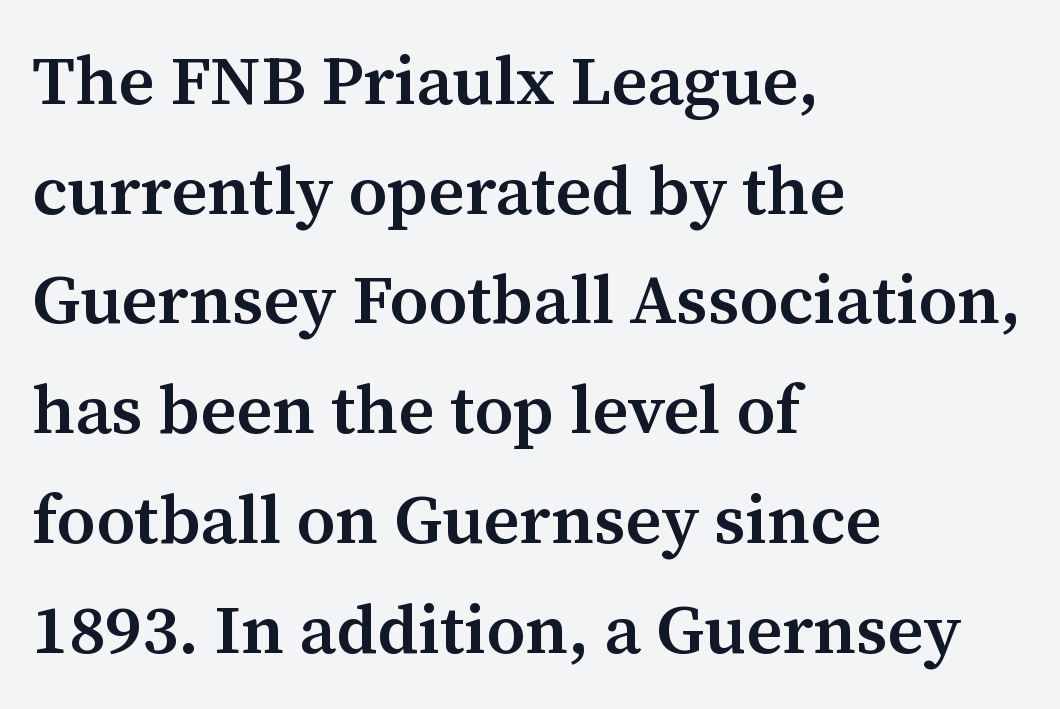
{"serif": "yes", "italic": "no", "bold": "semi", "weight": "semibold", "width": "normal", "stroke_contrast": "medium", "x_height": "medium", "monospaced": "no", "underline": "no", "align": "left", "line_spacing": "normal", "line_spacing_ratio": 1.59, "letter_spacing": "normal", "letter_spacing_em": 0.0, "glyph_px": 69}
